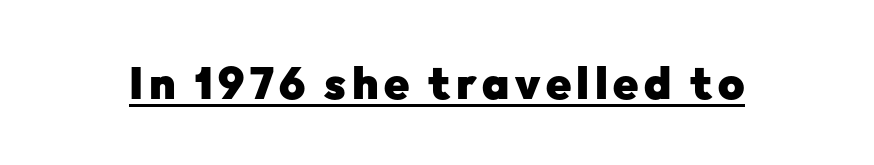
The image shows 45 px heavy sans-serif type, upright; set underlined; low stroke contrast and a medium x-height.
